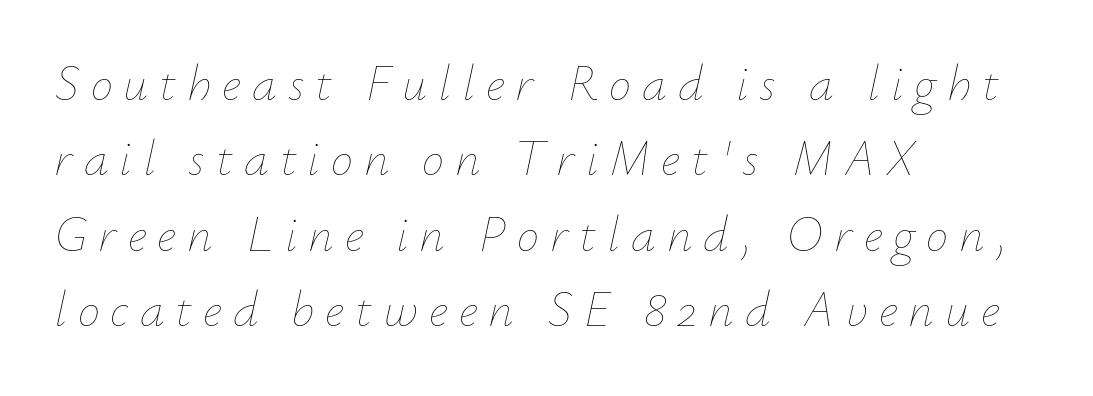
The image shows 50 px thin type, italic (leaning right); set left-aligned, normal line spacing (1.51x), unusually wide letter spacing (+0.22 em), not underlined; low stroke contrast and a small x-height.
